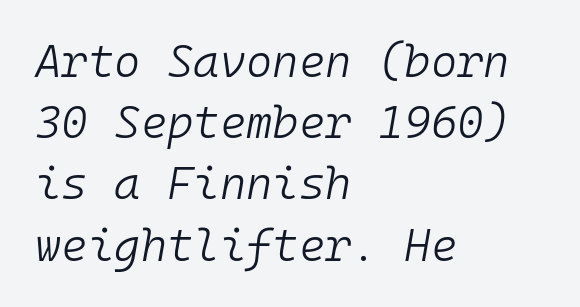
The image shows 45 px light type, italic (leaning right), monospaced; set left-aligned, normal line spacing (1.36x), normal letter spacing, not underlined; low stroke contrast and a medium x-height.
